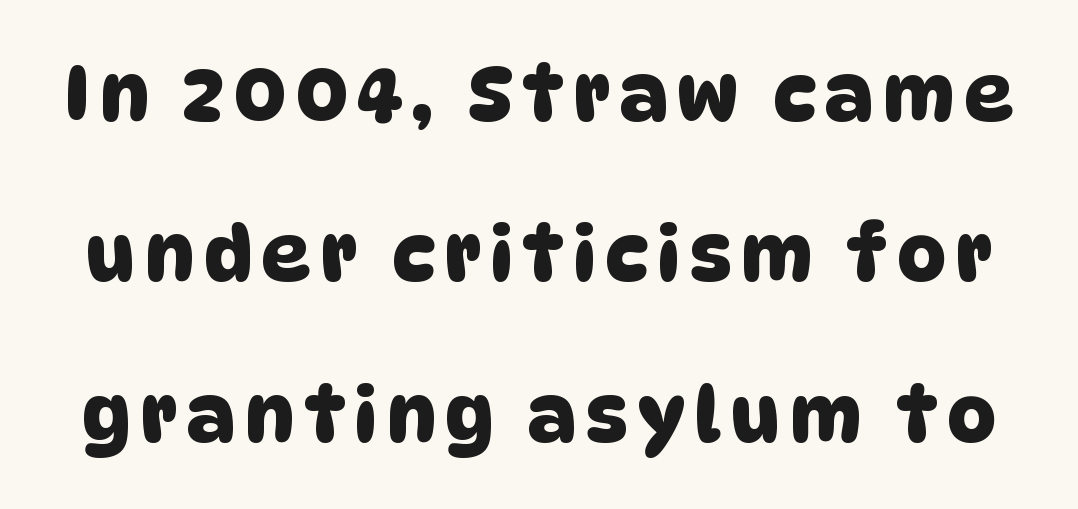
Q: Is the typeface a serif or a sans-serif typeface? A: Sans-serif.
Q: Is the text underlined? A: No.
Q: Is the spacing between lines tight, normal or loose? A: Loose.
Q: Width (condensed, normal, or wide)? A: Normal.
Q: Stroke contrast? A: Low.
Q: x-height? A: Large.
Q: Monospaced? A: No.
